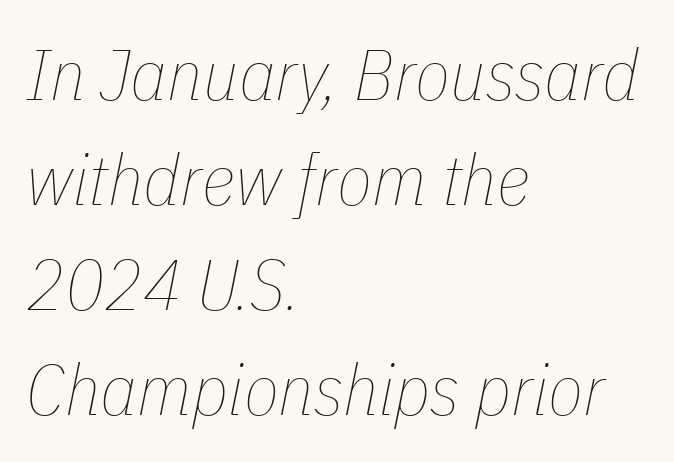
Q: Is the text bold? A: No.
Q: Is the text italic (slanted)? A: Yes, it leans right by about 11 degrees.
Q: Is the text underlined? A: No.
Q: How is the paragraph aligned? A: Left-aligned.
Q: Is the spacing between letters normal or unusually wide? A: Normal.
Q: Is the spacing between lines tight, normal or loose? A: Normal.
Q: Width (condensed, normal, or wide)? A: Condensed.
Q: Stroke contrast? A: Low.
Q: x-height? A: Medium.
Q: Monospaced? A: No.
